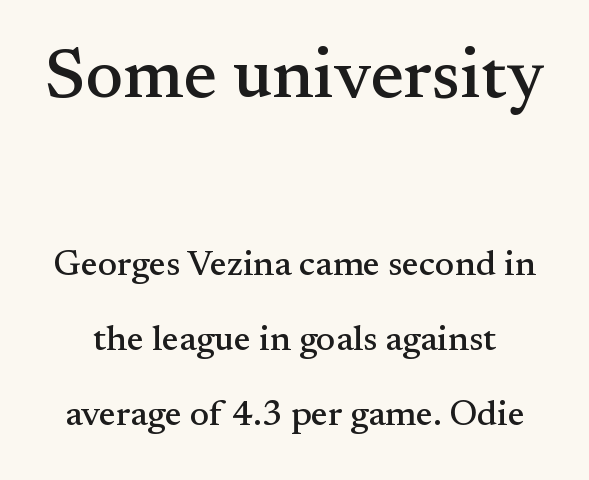
{"serif": "yes", "italic": "no", "width": "normal", "stroke_contrast": "medium", "x_height": "small", "monospaced": "no", "underline": "no", "line_spacing": "loose", "line_spacing_ratio": 2.08, "letter_spacing": "normal", "letter_spacing_em": 0.0, "larger_block": "first", "size_ratio": 1.97, "glyph_px": 71}
